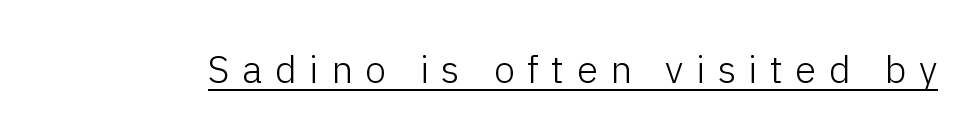
Q: Is the text bold? A: No.
Q: Is the text italic (slanted)? A: No, it is upright.
Q: Is the typeface a serif or a sans-serif typeface? A: Sans-serif.
Q: Is the text underlined? A: Yes.
Q: Is the spacing between letters normal or unusually wide? A: Unusually wide.
Q: Width (condensed, normal, or wide)? A: Normal.
Q: Stroke contrast? A: Low.
Q: x-height? A: Medium.
Q: Monospaced? A: No.
